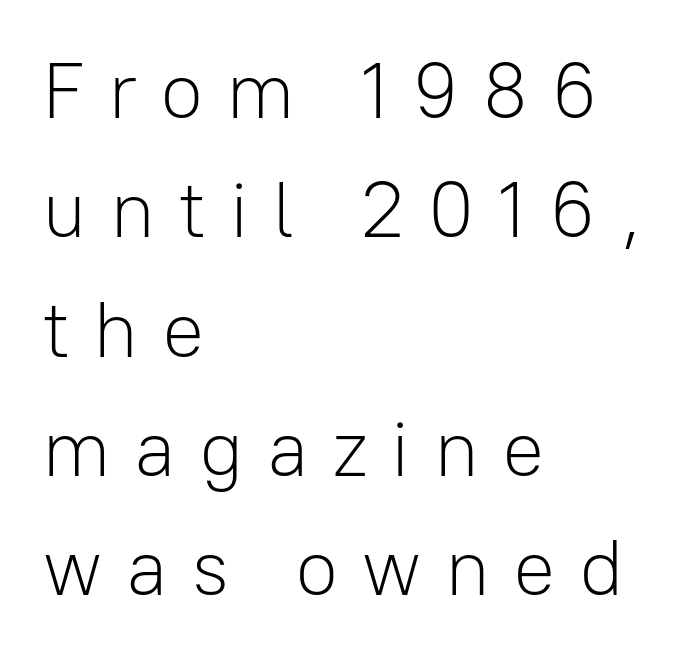
Q: Is the text bold? A: No.
Q: Is the text italic (slanted)? A: No, it is upright.
Q: Is the typeface a serif or a sans-serif typeface? A: Sans-serif.
Q: Is the text underlined? A: No.
Q: How is the paragraph aligned? A: Left-aligned.
Q: Is the spacing between letters normal or unusually wide? A: Unusually wide.
Q: Is the spacing between lines tight, normal or loose? A: Normal.
Q: Width (condensed, normal, or wide)? A: Normal.
Q: Stroke contrast? A: Low.
Q: x-height? A: Medium.
Q: Monospaced? A: No.
